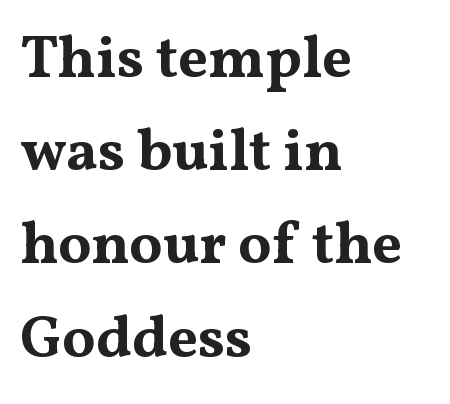
Q: Is the text bold? A: Yes.
Q: Is the text italic (slanted)? A: No, it is upright.
Q: Is the typeface a serif or a sans-serif typeface? A: Serif.
Q: Is the text underlined? A: No.
Q: How is the paragraph aligned? A: Left-aligned.
Q: Is the spacing between letters normal or unusually wide? A: Normal.
Q: Is the spacing between lines tight, normal or loose? A: Normal.
Q: Width (condensed, normal, or wide)? A: Wide.
Q: Stroke contrast? A: Medium.
Q: x-height? A: Medium.
Q: Monospaced? A: No.
